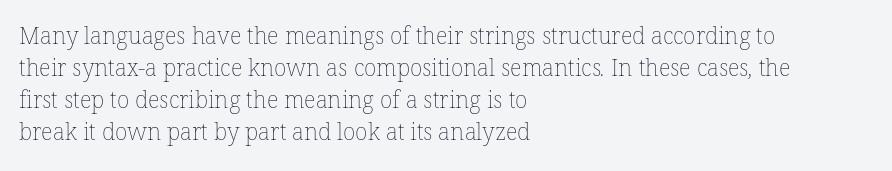
Q: Is the text bold? A: No.
Q: Is the text underlined? A: No.
Q: How is the paragraph aligned? A: Left-aligned.
Q: Is the spacing between letters normal or unusually wide? A: Normal.
Q: Is the spacing between lines tight, normal or loose? A: Normal.
